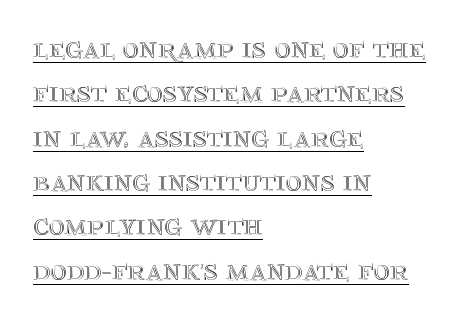
Notice how the passage keeps a crisp vertical edge on the left only. The specimen includes a rule beneath the text block's lines. The lettering holds an erect, upright posture throughout. Here the glyphs are tracked normally, forming tight word shapes. These lines are rendered in a variable-pitch font.
